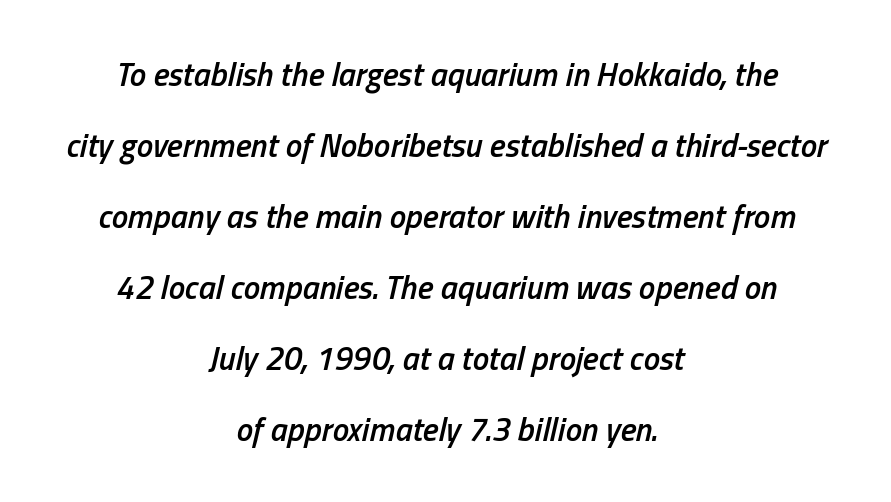
{"italic": "yes", "lean": "right", "slant_degrees": 13, "bold": "semi", "weight": "semibold", "width": "condensed", "stroke_contrast": "low", "x_height": "medium", "monospaced": "no", "underline": "no", "align": "center", "line_spacing": "loose", "line_spacing_ratio": 2.15, "letter_spacing": "normal", "letter_spacing_em": 0.0, "glyph_px": 33}
